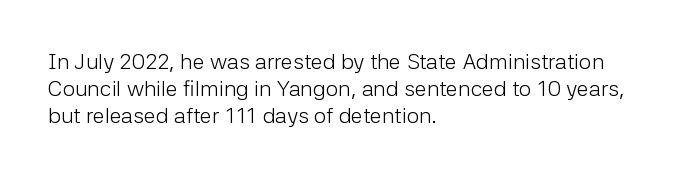
The image shows 22 px text type, upright; set left-aligned, line spacing 1.23x, normal letter spacing, not underlined.
